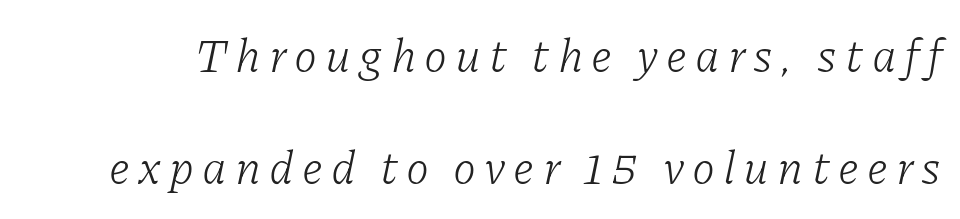
The image shows 47 px light serif type, italic (leaning right); set loose line spacing (2.39x), not underlined; low stroke contrast and a medium x-height.
